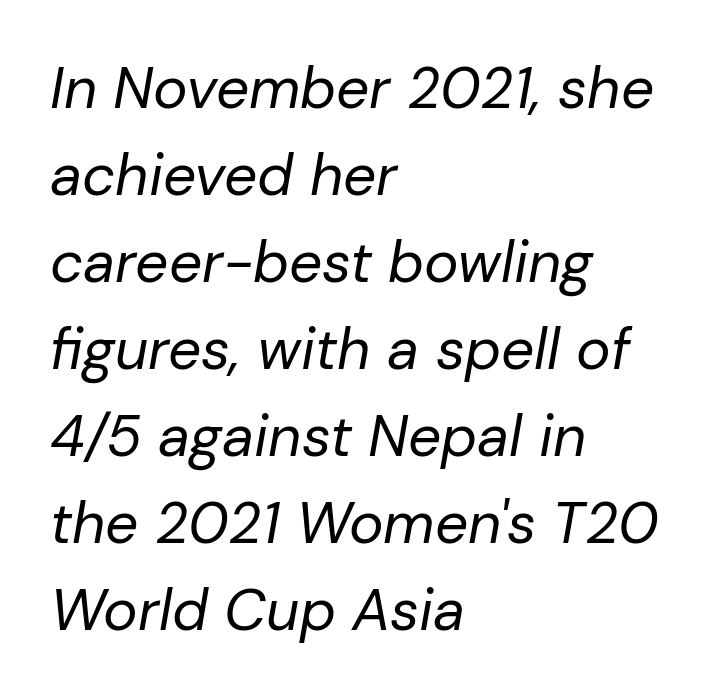
{"italic": "yes", "lean": "right", "slant_degrees": 10, "bold": "no", "weight": "regular", "width": "normal", "stroke_contrast": "low", "x_height": "medium", "monospaced": "no", "underline": "no", "align": "left", "line_spacing": "normal", "line_spacing_ratio": 1.5, "letter_spacing": "normal", "letter_spacing_em": 0.0, "glyph_px": 58}
